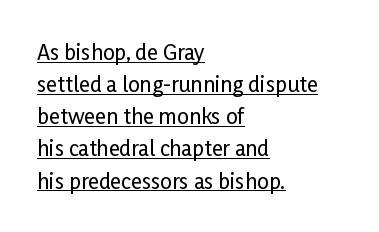
The lettering stays uniformly vertical, giving the passage a roman look. The line-height multiplier appears to be the usual default. Look at the tracking — it's just the regular setting, nothing added. Each line starts at the same left margin while the right side varies. A continuous stroke trails under the words, as in a hyperlink.
